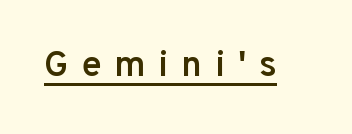
Q: Is the text bold? A: Semi-bold.
Q: Is the text italic (slanted)? A: No, it is upright.
Q: Is the typeface a serif or a sans-serif typeface? A: Sans-serif.
Q: Is the text underlined? A: Yes.
Q: Is the spacing between letters normal or unusually wide? A: Unusually wide.
Q: Width (condensed, normal, or wide)? A: Normal.
Q: Stroke contrast? A: Low.
Q: x-height? A: Medium.
Q: Monospaced? A: No.
